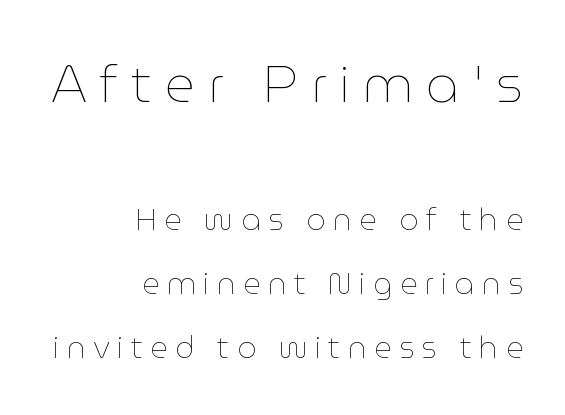
The specimen reads as upright at a glance. The letters advance in unequal steps, a hallmark of proportional type. Inter-character spacing is expanded well beyond the font's built-in metrics. Bigger letters appear in the top chunk; the bottom chunk is reduced. Weight: not bold — regular or lighter. Reading down the block, your eye finds every line finishing at a fixed right position.
